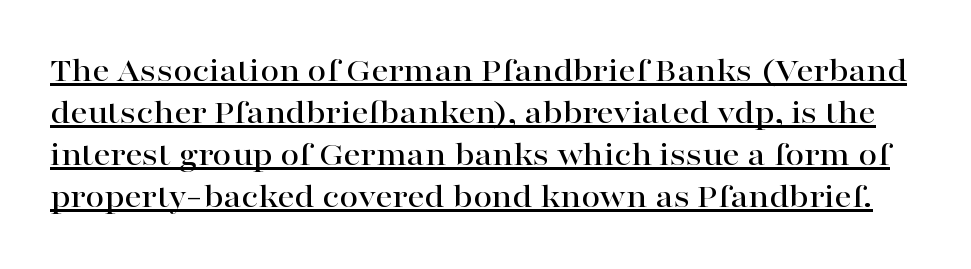
Q: Is the text italic (slanted)? A: No, it is upright.
Q: Is the typeface a serif or a sans-serif typeface? A: Serif.
Q: Is the text underlined? A: Yes.
Q: Is the spacing between letters normal or unusually wide? A: Normal.
Q: Width (condensed, normal, or wide)? A: Wide.
Q: Stroke contrast? A: High.
Q: x-height? A: Medium.
Q: Monospaced? A: No.
